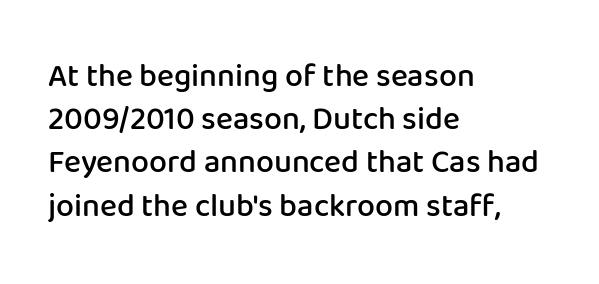
{"serif": "no", "italic": "no", "bold": "semi", "weight": "semibold", "width": "normal", "stroke_contrast": "low", "x_height": "medium", "monospaced": "no", "underline": "no", "align": "left", "line_spacing": "normal", "line_spacing_ratio": 1.35, "letter_spacing": "normal", "letter_spacing_em": 0.0, "glyph_px": 32}
